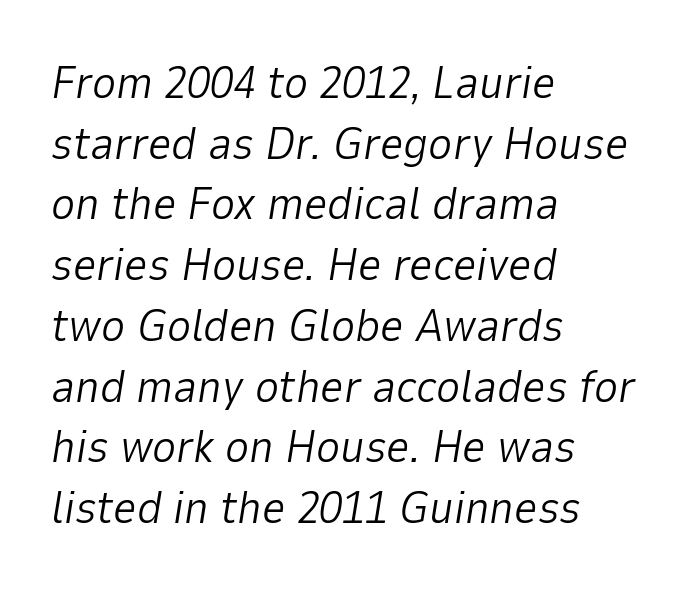
{"italic": "yes", "lean": "right", "slant_degrees": 9, "bold": "no", "weight": "light", "width": "normal", "stroke_contrast": "low", "x_height": "medium", "monospaced": "no", "underline": "no", "align": "left", "line_spacing": "normal", "line_spacing_ratio": 1.32, "letter_spacing": "normal", "letter_spacing_em": 0.0, "glyph_px": 46}
